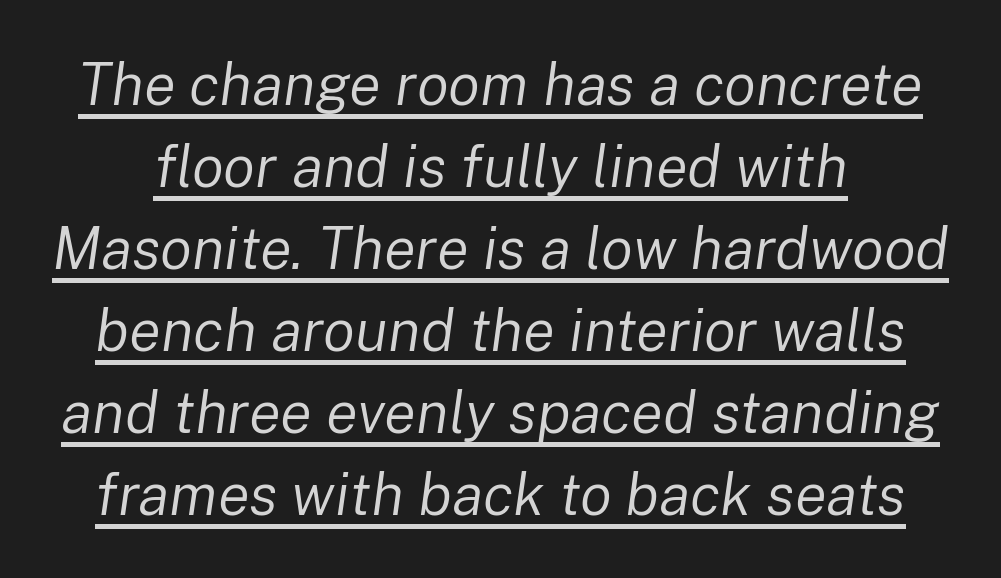
Q: Is the text bold? A: No.
Q: Is the text italic (slanted)? A: Yes, it leans right by about 8 degrees.
Q: Is the text underlined? A: Yes.
Q: Is the spacing between letters normal or unusually wide? A: Normal.
Q: Is the spacing between lines tight, normal or loose? A: Normal.
Q: Width (condensed, normal, or wide)? A: Normal.
Q: Stroke contrast? A: Low.
Q: x-height? A: Medium.
Q: Monospaced? A: No.
